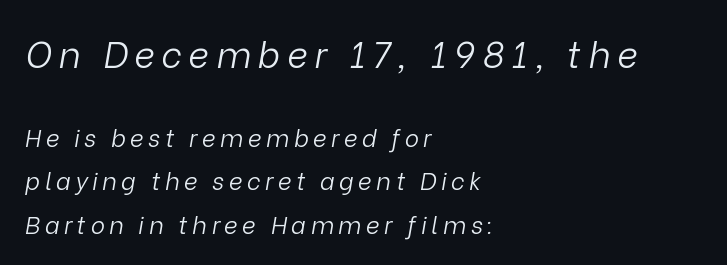
The image shows 36 px light type, italic (leaning right); set left-aligned, line spacing 1.81x, not underlined; the first (top) block is 1.5x larger; low stroke contrast and a medium x-height.
